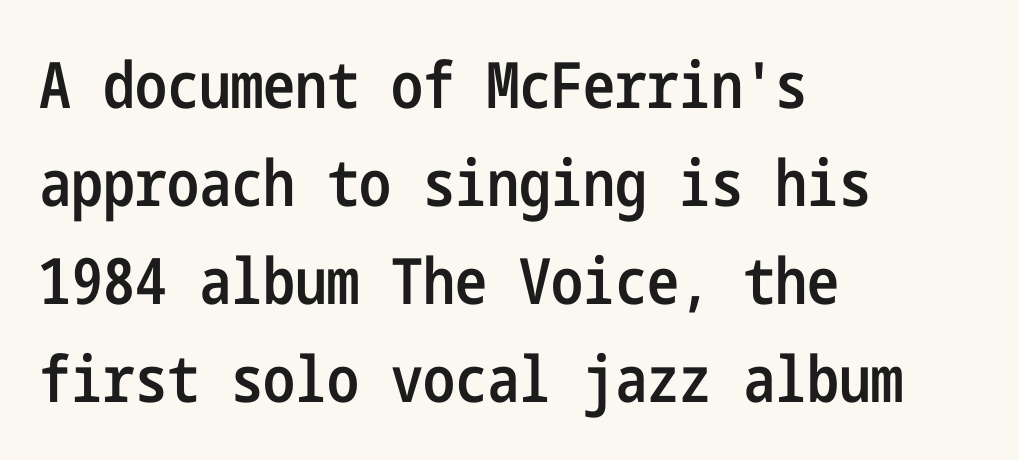
The image shows 64 px semibold, condensed sans-serif type, upright; set left-aligned, normal line spacing (1.53x), normal letter spacing, not underlined; low stroke contrast and a medium x-height.
